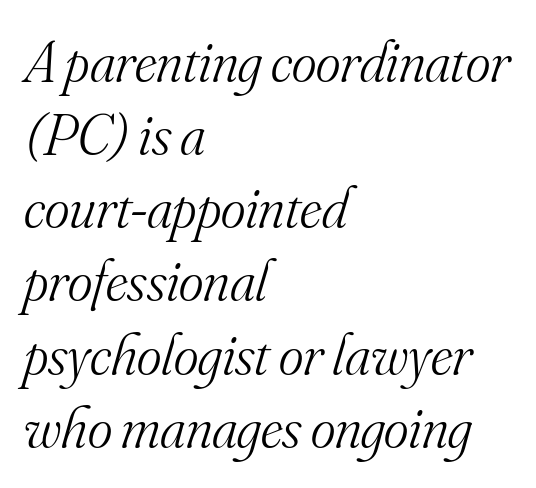
Q: Is the text bold? A: No.
Q: Is the text italic (slanted)? A: Yes, it leans right by about 16 degrees.
Q: Is the typeface a serif or a sans-serif typeface? A: Serif.
Q: Is the text underlined? A: No.
Q: How is the paragraph aligned? A: Left-aligned.
Q: Is the spacing between letters normal or unusually wide? A: Normal.
Q: Width (condensed, normal, or wide)? A: Normal.
Q: Stroke contrast? A: Medium.
Q: x-height? A: Small.
Q: Monospaced? A: No.
